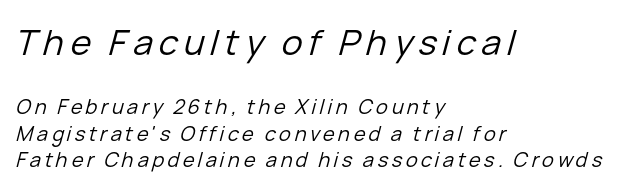
Q: Is the text bold? A: No.
Q: Is the text italic (slanted)? A: Yes, it leans right by about 15 degrees.
Q: Is the text underlined? A: No.
Q: How is the paragraph aligned? A: Left-aligned.
Q: Is the spacing between lines tight, normal or loose? A: Normal.
Q: Which block of text is set in a larger size, the first (top) or the second (bottom)? A: The first (top) one.
Q: Width (condensed, normal, or wide)? A: Normal.
Q: Stroke contrast? A: Low.
Q: x-height? A: Medium.
Q: Monospaced? A: No.
